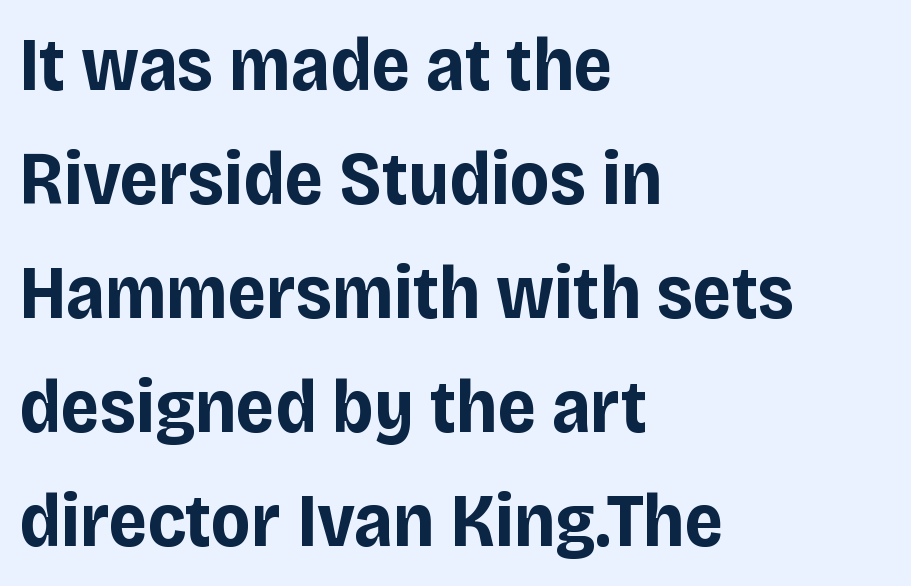
Q: Is the text bold? A: Yes.
Q: Is the text italic (slanted)? A: No, it is upright.
Q: Is the typeface a serif or a sans-serif typeface? A: Sans-serif.
Q: Is the text underlined? A: No.
Q: How is the paragraph aligned? A: Left-aligned.
Q: Is the spacing between letters normal or unusually wide? A: Normal.
Q: Is the spacing between lines tight, normal or loose? A: Normal.
Q: Width (condensed, normal, or wide)? A: Normal.
Q: Stroke contrast? A: Low.
Q: x-height? A: Large.
Q: Monospaced? A: No.
